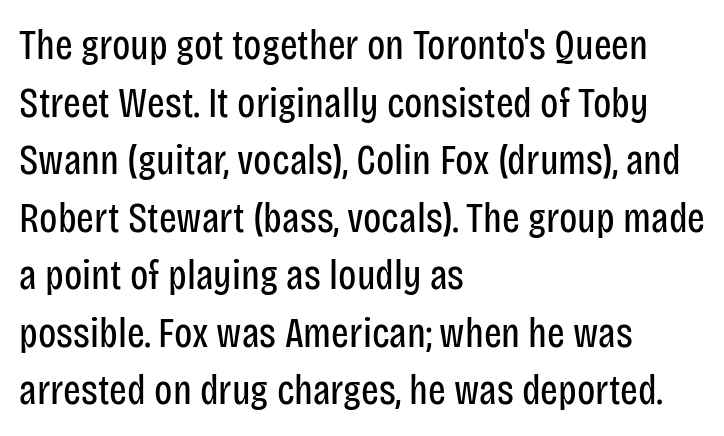
{"serif": "no", "italic": "no", "bold": "no", "weight": "regular", "width": "condensed", "stroke_contrast": "low", "x_height": "large", "monospaced": "no", "underline": "no", "align": "left", "line_spacing": "normal", "line_spacing_ratio": 1.37, "letter_spacing": "normal", "letter_spacing_em": 0.0, "glyph_px": 42}
